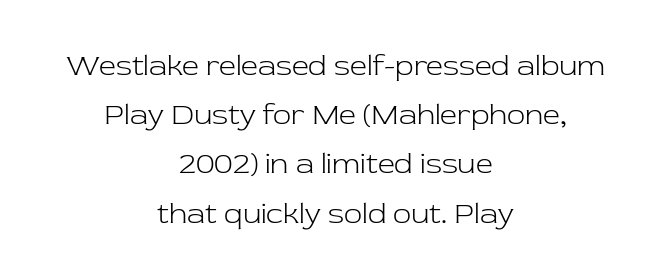
Q: Is the text bold? A: No.
Q: Is the text italic (slanted)? A: No, it is upright.
Q: Is the typeface a serif or a sans-serif typeface? A: Serif.
Q: Is the text underlined? A: No.
Q: How is the paragraph aligned? A: Centered.
Q: Is the spacing between letters normal or unusually wide? A: Normal.
Q: Is the spacing between lines tight, normal or loose? A: Normal.
Q: Width (condensed, normal, or wide)? A: Normal.
Q: Stroke contrast? A: Low.
Q: x-height? A: Medium.
Q: Monospaced? A: No.
